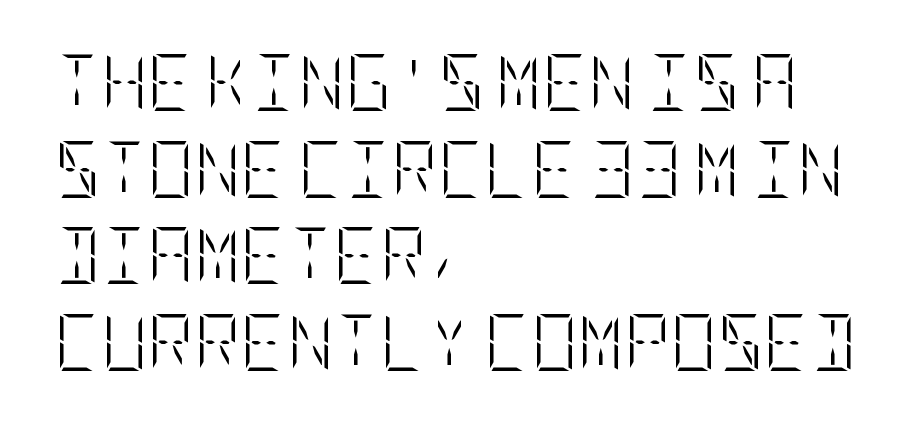
The words here are not underlined. If you measured baseline to baseline, you'd find a middling distance. The horizontal fit of the characters is conventional and even. A student would call this left alignment; a typographer would say flush left, rag right. The face looks like a standard text weight, possibly lighter. Posture: vertical.
